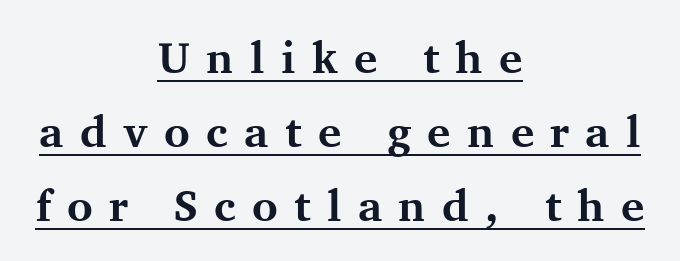
The image shows 44 px bold serif type, upright; set centered, normal line spacing (1.68x), unusually wide letter spacing (+0.37 em), underlined; medium stroke contrast and a medium x-height.
